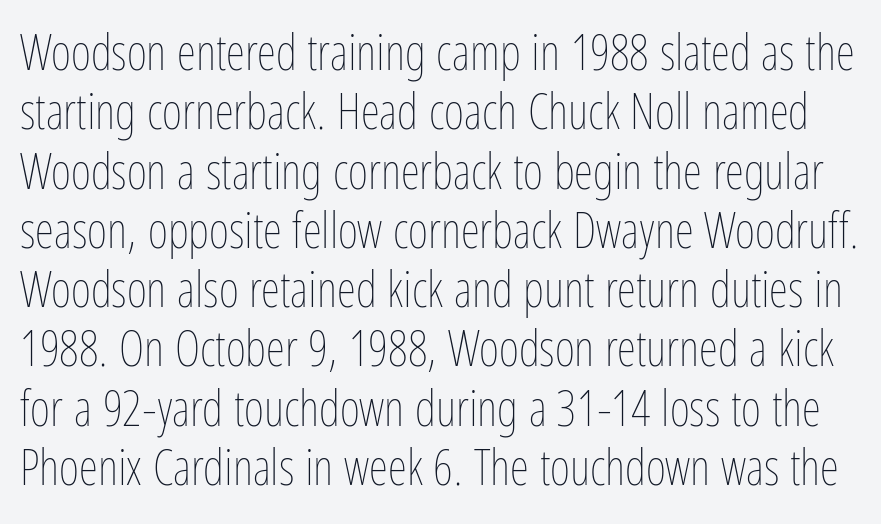
{"italic": "no", "bold": "no", "weight": "thin", "width": "condensed", "stroke_contrast": "low", "x_height": "medium", "monospaced": "no", "underline": "no", "line_spacing_ratio": 1.21, "letter_spacing": "normal", "letter_spacing_em": 0.0, "glyph_px": 49}
